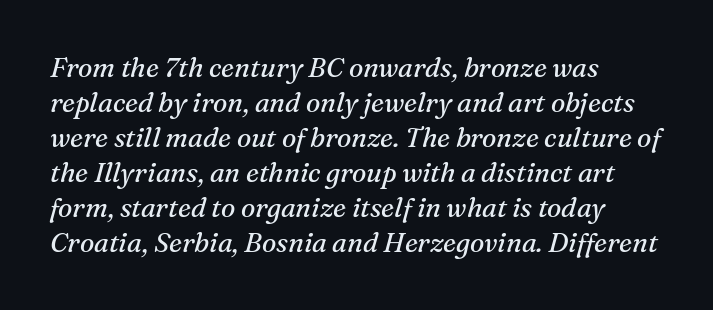
This rendering leaves character spacing at its baseline value. This sample keeps an unexceptional amount of space between lines. Bare-footed words on every line. Where is the straight margin? On the left. The letters are slanted; this is an italic face. Weight: regular or lighter.
